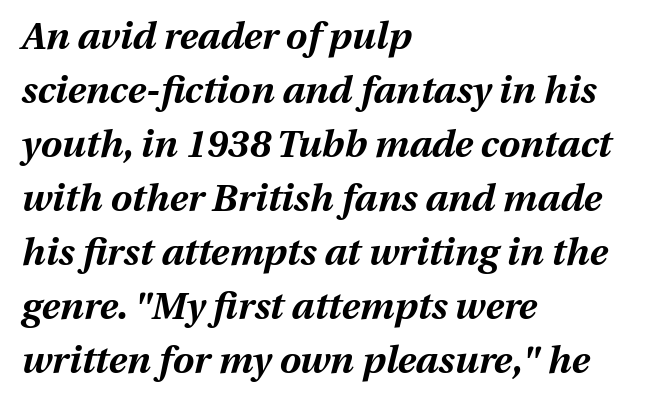
Q: Is the text bold? A: Yes.
Q: Is the text italic (slanted)? A: Yes, it leans right by about 13 degrees.
Q: Is the text underlined? A: No.
Q: How is the paragraph aligned? A: Left-aligned.
Q: Is the spacing between letters normal or unusually wide? A: Normal.
Q: Is the spacing between lines tight, normal or loose? A: Normal.
Q: Width (condensed, normal, or wide)? A: Normal.
Q: Stroke contrast? A: Medium.
Q: x-height? A: Medium.
Q: Monospaced? A: No.
